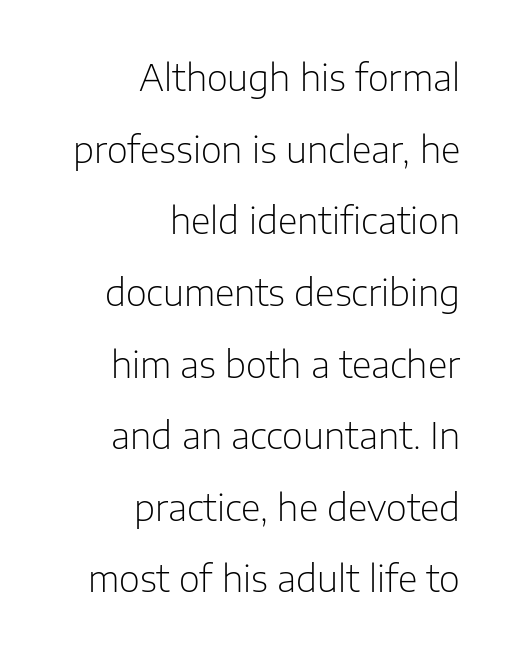
The image shows 36 px light sans-serif type, upright; set right-aligned, loose line spacing (1.99x), normal letter spacing, not underlined; low stroke contrast and a medium x-height.
